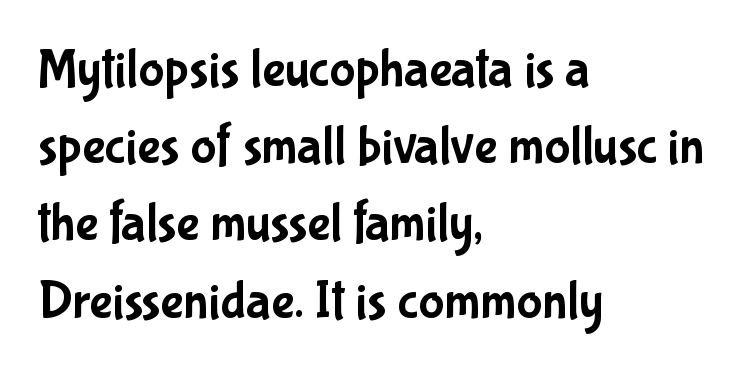
Q: Is the text italic (slanted)? A: No, it is upright.
Q: Is the typeface a serif or a sans-serif typeface? A: Sans-serif.
Q: Is the text underlined? A: No.
Q: How is the paragraph aligned? A: Left-aligned.
Q: Is the spacing between letters normal or unusually wide? A: Normal.
Q: Is the spacing between lines tight, normal or loose? A: Normal.
Q: Width (condensed, normal, or wide)? A: Condensed.
Q: Stroke contrast? A: Low.
Q: x-height? A: Medium.
Q: Monospaced? A: No.
